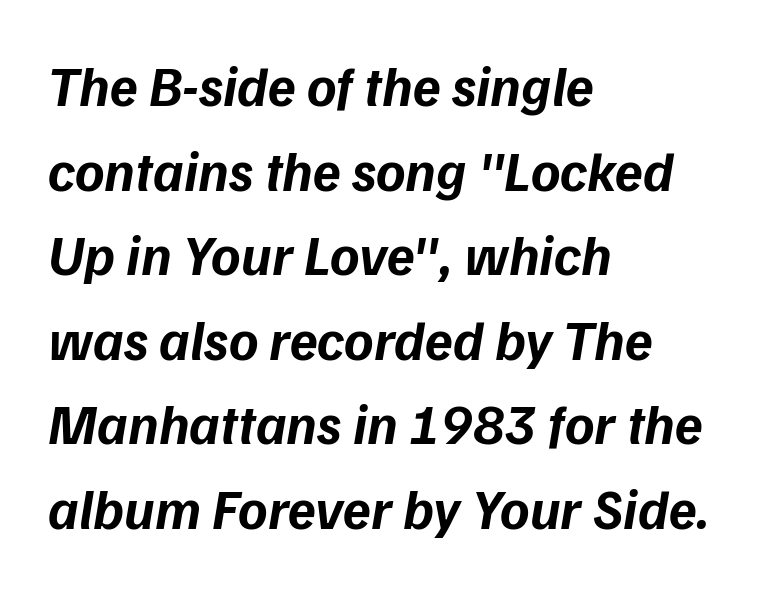
The image shows 56 px bold type, italic (leaning right); set left-aligned, normal line spacing (1.51x), normal letter spacing, not underlined; low stroke contrast and a medium x-height.
